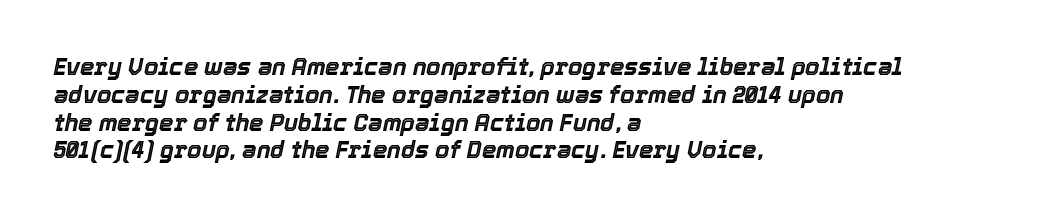
The image shows 23 px text type, italic (leaning right); set left-aligned, line spacing 1.21x, normal letter spacing, not underlined.
